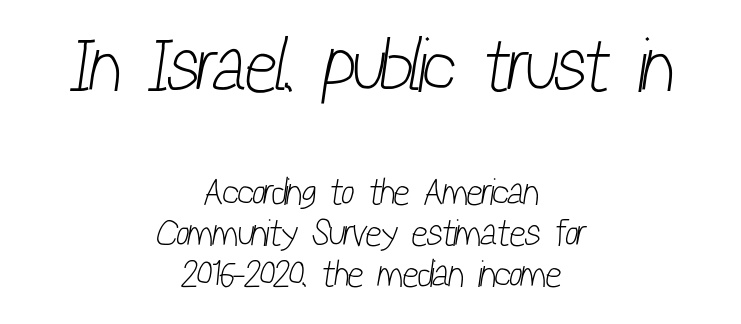
Q: Is the text bold? A: No.
Q: Is the typeface a serif or a sans-serif typeface? A: Sans-serif.
Q: Is the text underlined? A: No.
Q: How is the paragraph aligned? A: Centered.
Q: Is the spacing between letters normal or unusually wide? A: Normal.
Q: Is the spacing between lines tight, normal or loose? A: Tight.
Q: Which block of text is set in a larger size, the first (top) or the second (bottom)? A: The first (top) one.
Q: Width (condensed, normal, or wide)? A: Condensed.
Q: Stroke contrast? A: Low.
Q: x-height? A: Medium.
Q: Monospaced? A: No.
